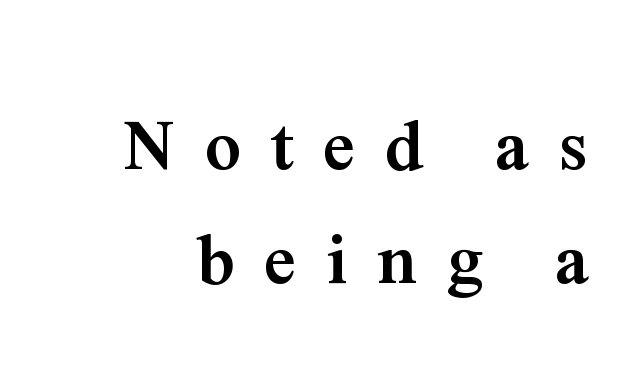
Q: Is the text bold? A: Yes.
Q: Is the text italic (slanted)? A: No, it is upright.
Q: Is the typeface a serif or a sans-serif typeface? A: Serif.
Q: Is the text underlined? A: No.
Q: How is the paragraph aligned? A: Right-aligned.
Q: Is the spacing between letters normal or unusually wide? A: Unusually wide.
Q: Is the spacing between lines tight, normal or loose? A: Normal.
Q: Width (condensed, normal, or wide)? A: Normal.
Q: Stroke contrast? A: Medium.
Q: x-height? A: Medium.
Q: Monospaced? A: No.
